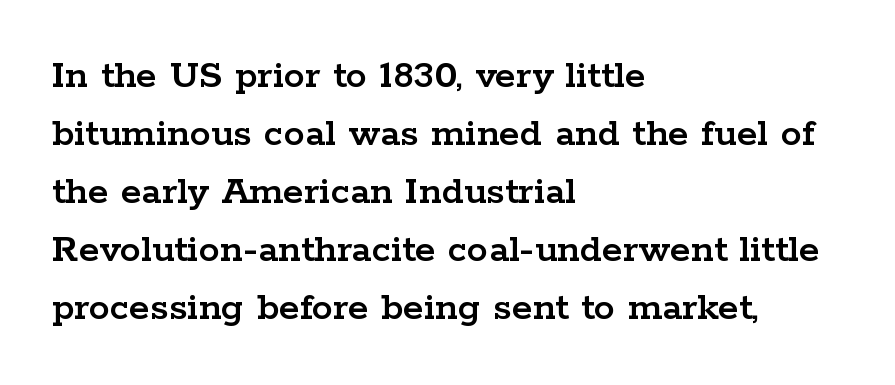
Posture: upright roman. Caption: standard tracking, unaltered. Proportional: the letters do not fall into vertical columns. Line spacing here is normal. Decoration check: the copy has no underline. Visually the block forms a straight wall on the left and a jagged coastline on the right.
